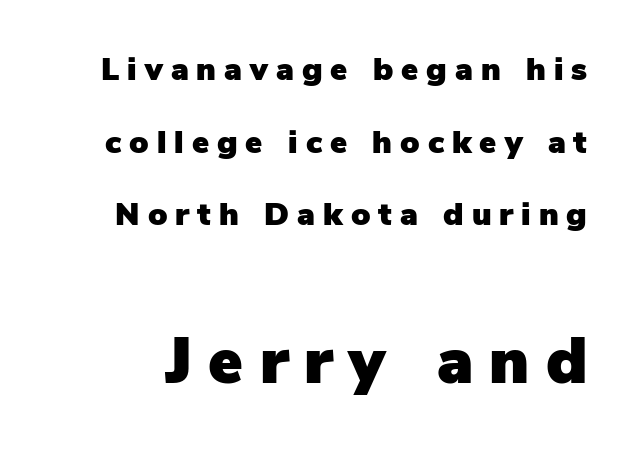
Nope, not italic — everything's standing straight. Glyph-to-glyph distance is far greater than everyday printed text. This rendering features lettering with no underline. What's the leading like? Stretched, with rows far apart. The later block is typeset at a bigger size than the earlier block.
